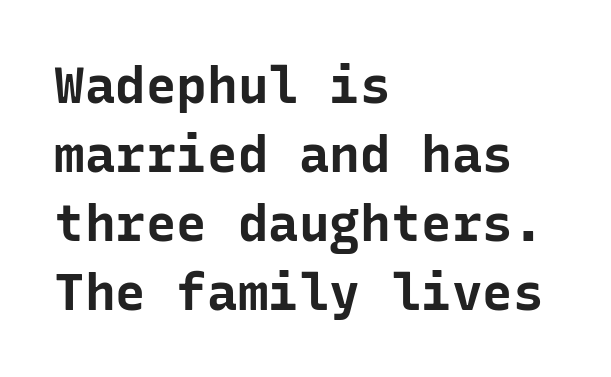
The image shows 51 px bold sans-serif type, upright, monospaced; set left-aligned, normal line spacing (1.35x), normal letter spacing, not underlined; low stroke contrast and a medium x-height.
